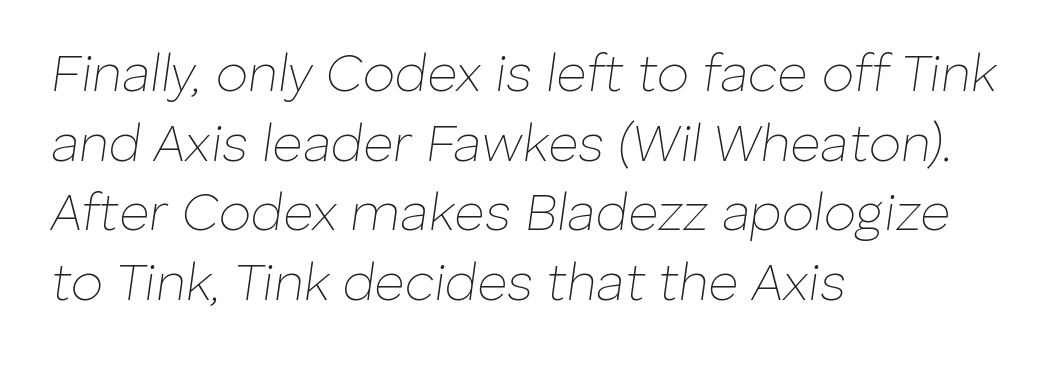
These lines are rendered in a variable-pitch font. The typesetter chose a ragged-right arrangement here. Baseline-to-baseline distance is the conventional proportion of letter height. Bold? No — there's no thickening of the strokes. The axis of the letterforms is tilted away from vertical. The glyphs are unaccompanied by any horizontal stroke below them.
